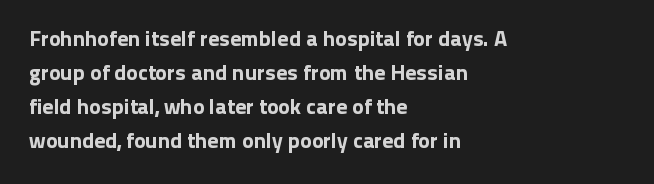
Q: Is the text italic (slanted)? A: No, it is upright.
Q: Is the text underlined? A: No.
Q: How is the paragraph aligned? A: Left-aligned.
Q: Is the spacing between letters normal or unusually wide? A: Normal.
Q: Is the spacing between lines tight, normal or loose? A: Normal.
